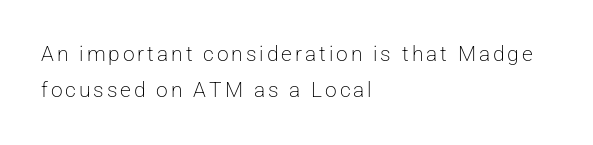
{"italic": "no", "bold": "no", "underline": "no", "align": "left", "line_spacing_ratio": 1.72, "glyph_px": 21}
